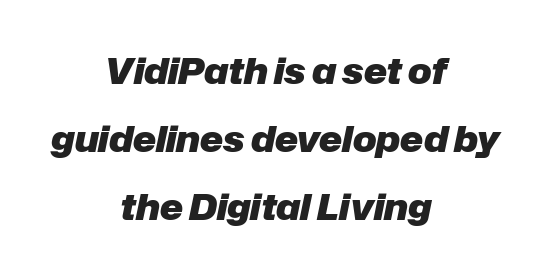
A typesetter would call this proportional, since set widths differ per character. The face used here is rendered with its standard letterfit. The rendering uses a large line-height, opening up the rows. Notice how the stems are inclined rather than vertical — that's the hallmark of italics. The baseline area is clear. Typeset on center — no edge is straight.
